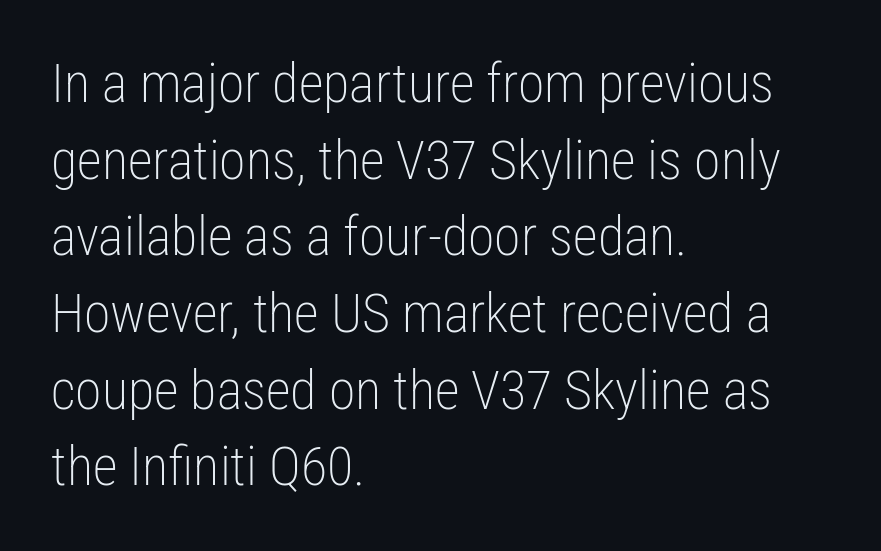
The image shows 54 px light, condensed sans-serif type, upright; set left-aligned, normal line spacing (1.42x), normal letter spacing, not underlined; low stroke contrast and a medium x-height.
